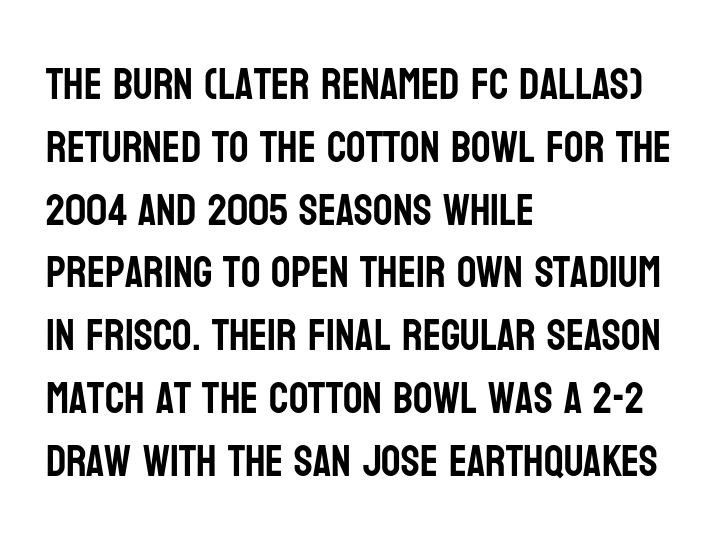
Q: Is the text italic (slanted)? A: No, it is upright.
Q: Is the typeface a serif or a sans-serif typeface? A: Sans-serif.
Q: Is the text underlined? A: No.
Q: How is the paragraph aligned? A: Left-aligned.
Q: Is the spacing between letters normal or unusually wide? A: Normal.
Q: Is the spacing between lines tight, normal or loose? A: Normal.
Q: Width (condensed, normal, or wide)? A: Condensed.
Q: Stroke contrast? A: Low.
Q: x-height? A: Large.
Q: Monospaced? A: No.
